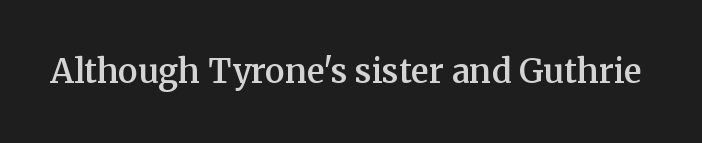
Q: Is the text bold? A: Semi-bold.
Q: Is the text italic (slanted)? A: No, it is upright.
Q: Is the typeface a serif or a sans-serif typeface? A: Serif.
Q: Is the text underlined? A: No.
Q: Is the spacing between letters normal or unusually wide? A: Normal.
Q: Width (condensed, normal, or wide)? A: Normal.
Q: Stroke contrast? A: Medium.
Q: x-height? A: Medium.
Q: Monospaced? A: No.
